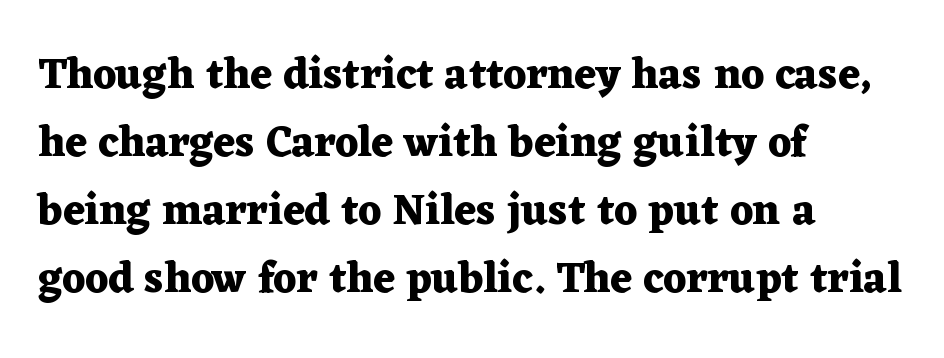
Left-aligned paragraph, ragged on the right. Each letter's strokes conclude with small projecting serifs. These lines sit exactly where default settings would place them. The space beneath each line is pristine and unruled.
